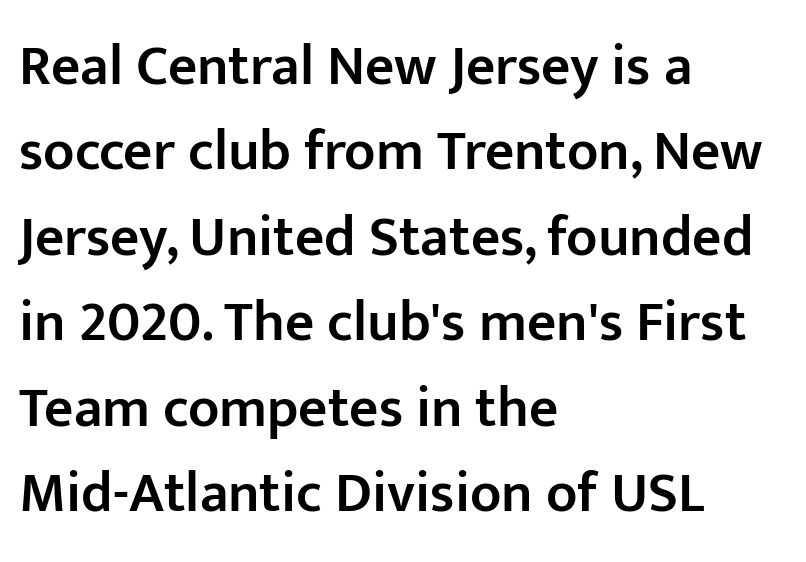
No extra tracking has been applied to these lines. This sample uses a sans-serif face. Glance below the letters and you will spot only blank space. Spacing verdict: proportional, widths tailored to each character. Which margin do the lines hug? The left one — the right edge is uneven. Is the type bold? Partly — it's a semibold, heavier than regular but not fully bold.
